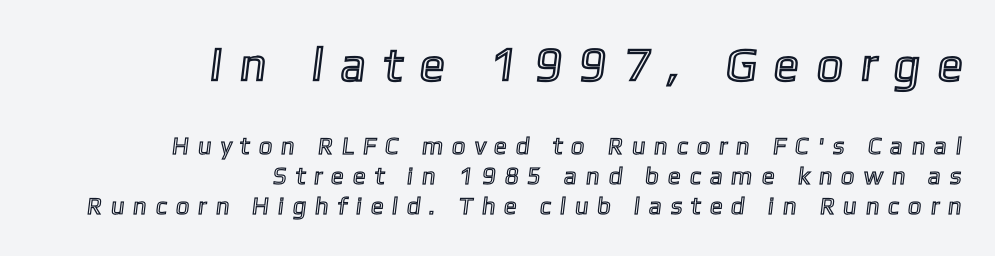
{"width": "condensed", "x_height": "medium", "monospaced": "no", "underline": "no", "align": "right", "line_spacing": "normal", "line_spacing_ratio": 1.25, "letter_spacing": "wide", "letter_spacing_em": 0.44, "larger_block": "first", "size_ratio": 1.96, "glyph_px": 47}
